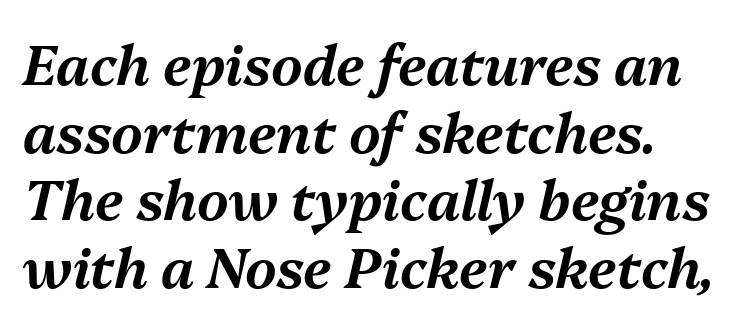
You could call the tracking neutral — neither tight nor loose. This sample has the flowing, uneven cadence of proportional lettering. Descenders hang freely into open space. When letters slant like this, we call the style italic.
